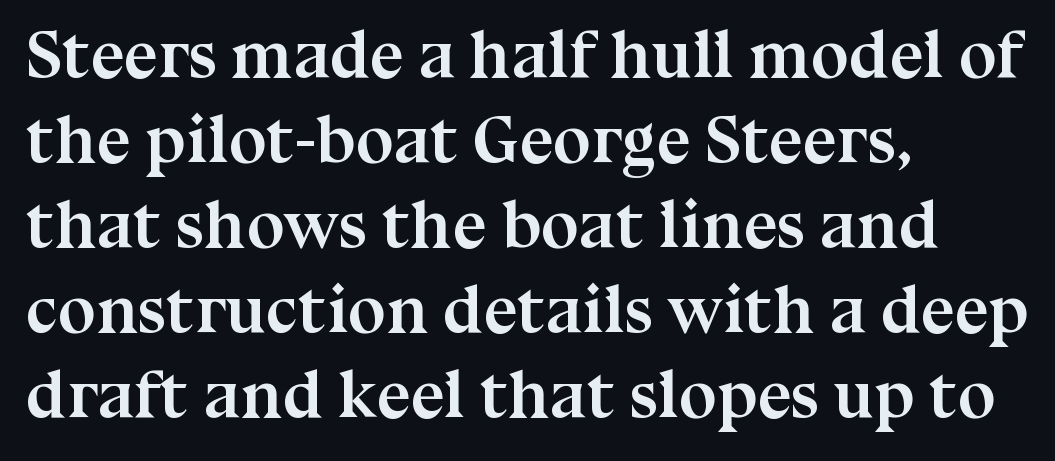
The image shows 68 px semibold serif type, upright; set left-aligned, normal line spacing (1.25x), normal letter spacing, not underlined; medium stroke contrast and a medium x-height.
